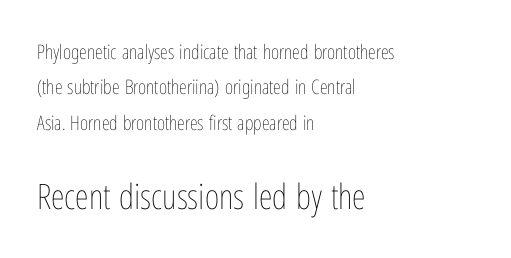
{"italic": "no", "bold": "no", "weight": "thin", "width": "condensed", "stroke_contrast": "low", "x_height": "medium", "monospaced": "no", "underline": "no", "align": "left", "line_spacing_ratio": 1.77, "letter_spacing": "normal", "letter_spacing_em": 0.0, "larger_block": "second", "size_ratio": 1.75, "glyph_px": 35}
